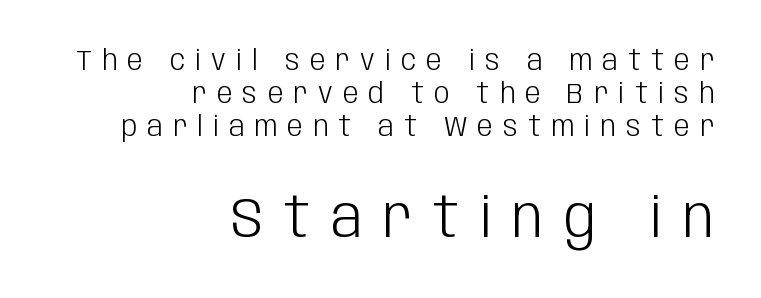
Spacing between characters has been opened up far beyond the box default. The face looks like a standard text weight, possibly lighter. Here the designer chose a conventional face with non-uniform glyph widths. This is sans-serif lettering, the kind often seen on screens and signage. This layout puts the modest block above and the oversized block below.
